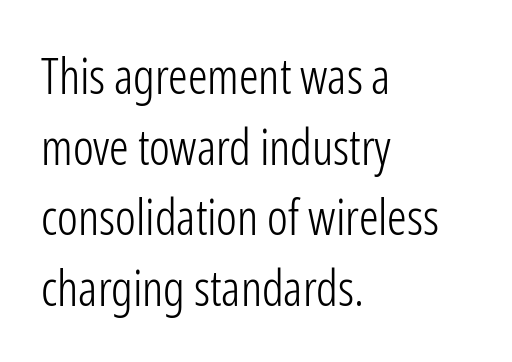
Q: Is the text bold? A: No.
Q: Is the text italic (slanted)? A: No, it is upright.
Q: Is the typeface a serif or a sans-serif typeface? A: Sans-serif.
Q: Is the text underlined? A: No.
Q: How is the paragraph aligned? A: Left-aligned.
Q: Is the spacing between letters normal or unusually wide? A: Normal.
Q: Is the spacing between lines tight, normal or loose? A: Normal.
Q: Width (condensed, normal, or wide)? A: Condensed.
Q: Stroke contrast? A: Low.
Q: x-height? A: Medium.
Q: Monospaced? A: No.
